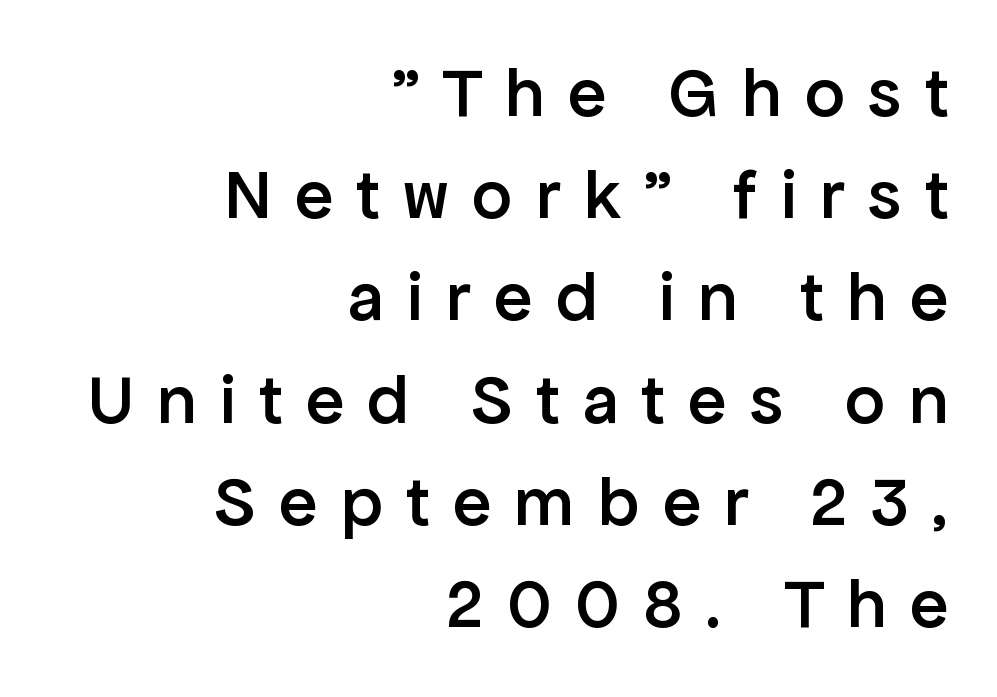
The space beneath each line is pristine and unruled. What stands out about the letter spacing? Its width — letters are far apart. Is this a sans? Yes — the strokes have no serifs. You could not count columns in this text — the font is proportionally spaced.
